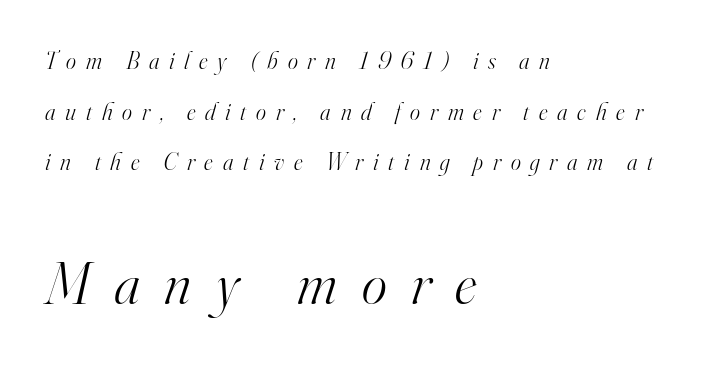
Q: Is the text bold? A: No.
Q: Is the text italic (slanted)? A: Yes, it leans right by about 16 degrees.
Q: Is the typeface a serif or a sans-serif typeface? A: Serif.
Q: Is the text underlined? A: No.
Q: How is the paragraph aligned? A: Left-aligned.
Q: Is the spacing between letters normal or unusually wide? A: Unusually wide.
Q: Is the spacing between lines tight, normal or loose? A: Loose.
Q: Which block of text is set in a larger size, the first (top) or the second (bottom)? A: The second (bottom) one.
Q: Width (condensed, normal, or wide)? A: Normal.
Q: Stroke contrast? A: High.
Q: x-height? A: Small.
Q: Monospaced? A: No.
